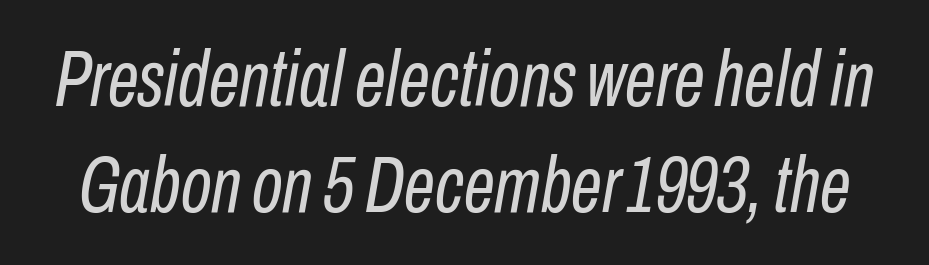
{"italic": "yes", "lean": "right", "slant_degrees": 10, "bold": "no", "weight": "regular", "width": "condensed", "stroke_contrast": "low", "x_height": "medium", "monospaced": "no", "underline": "no", "line_spacing": "normal", "line_spacing_ratio": 1.34, "letter_spacing": "normal", "letter_spacing_em": 0.0, "glyph_px": 79}
